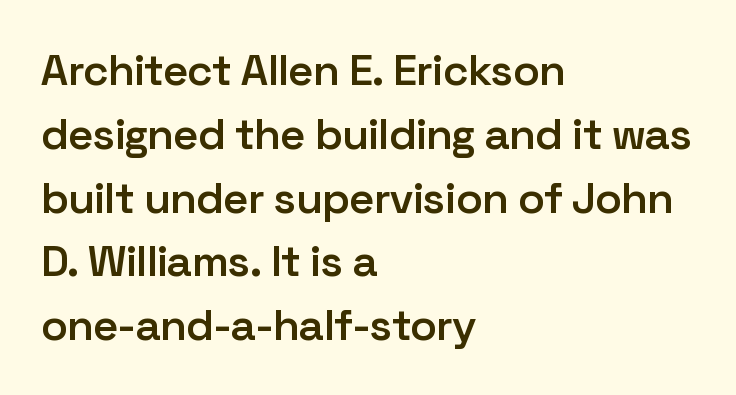
Q: Is the text bold? A: Semi-bold.
Q: Is the text italic (slanted)? A: No, it is upright.
Q: Is the typeface a serif or a sans-serif typeface? A: Sans-serif.
Q: Is the text underlined? A: No.
Q: How is the paragraph aligned? A: Left-aligned.
Q: Is the spacing between letters normal or unusually wide? A: Normal.
Q: Is the spacing between lines tight, normal or loose? A: Normal.
Q: Width (condensed, normal, or wide)? A: Normal.
Q: Stroke contrast? A: Low.
Q: x-height? A: Medium.
Q: Monospaced? A: No.
